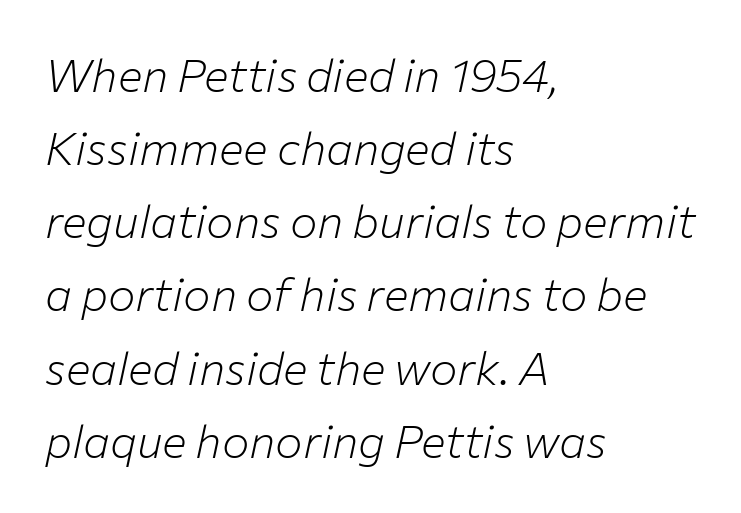
{"italic": "yes", "lean": "right", "slant_degrees": 12, "bold": "no", "weight": "light", "width": "normal", "stroke_contrast": "low", "x_height": "medium", "monospaced": "no", "underline": "no", "align": "left", "line_spacing": "normal", "line_spacing_ratio": 1.59, "letter_spacing": "normal", "letter_spacing_em": 0.0, "glyph_px": 46}
